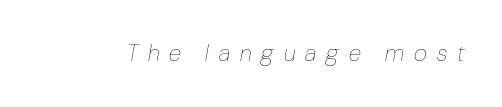
Italic: yes, the glyphs are oblique. Each row of text sits above clean, open space. On a weight scale, this lands at 450 or below. Inter-character spacing is expanded well beyond the font's built-in metrics.
